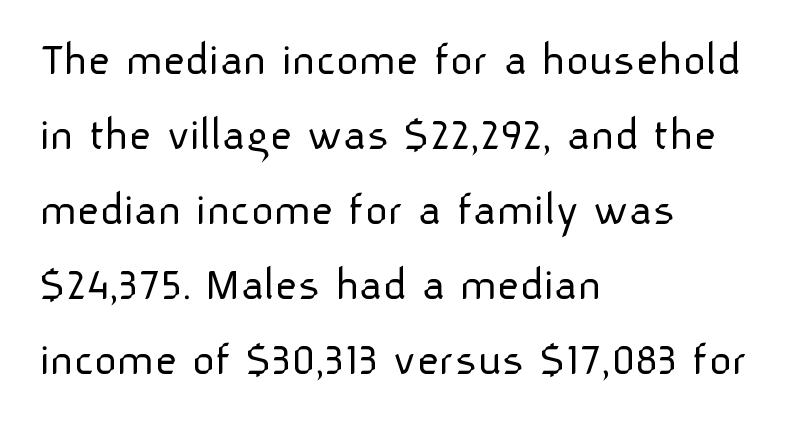
The image shows 49 px light sans-serif type, upright; set left-aligned, normal line spacing (1.53x), normal letter spacing, not underlined; low stroke contrast and a medium x-height.
